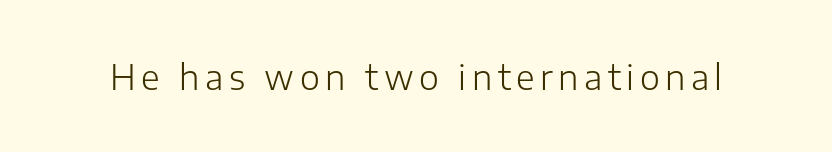
{"serif": "no", "italic": "no", "bold": "no", "weight": "light", "width": "normal", "stroke_contrast": "low", "x_height": "medium", "monospaced": "no", "underline": "no", "glyph_px": 34}
